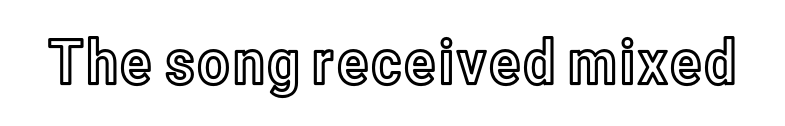
Varying glyph widths throughout — classic text-font behaviour. This is the regular roman posture of the typeface. This rendering leaves character spacing at its baseline value. Each row of text sits above clean, open space.
